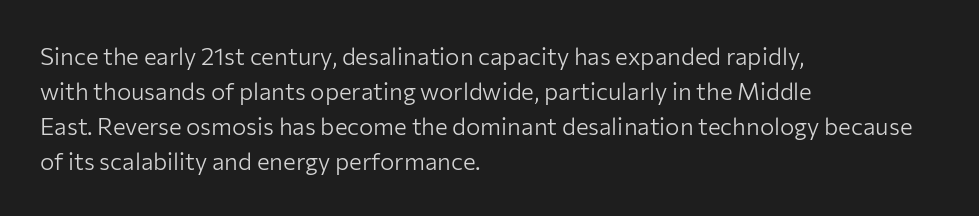
The image shows 24 px text type, upright; set left-aligned, normal line spacing (1.46x), normal letter spacing, not underlined.
